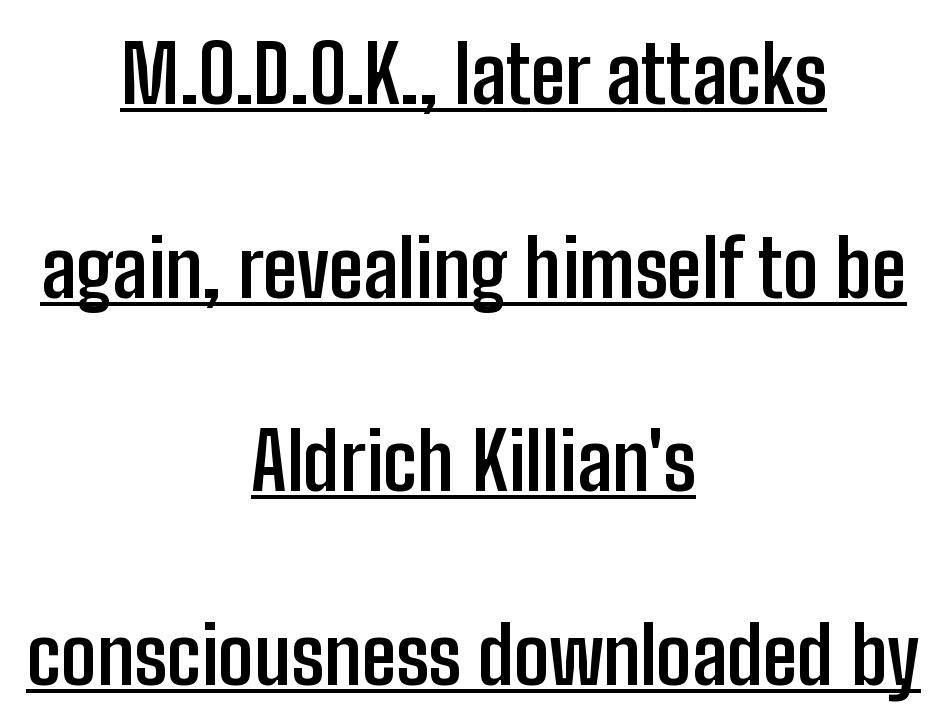
The image shows 79 px semibold, condensed sans-serif type, upright; set centered, loose line spacing (2.45x), normal letter spacing, underlined; low stroke contrast and a medium x-height.
